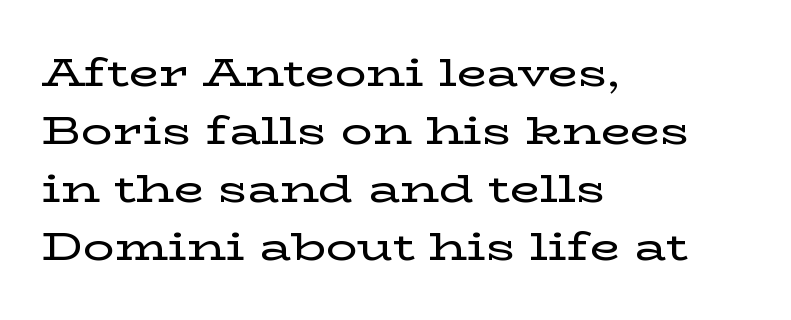
All the whitespace from short lines collects on the right. The string is rendered with underlining switched off. If you drew a line through each stem, it would be perfectly vertical. Little horizontal feet cap the strokes, marking this as serif type.
